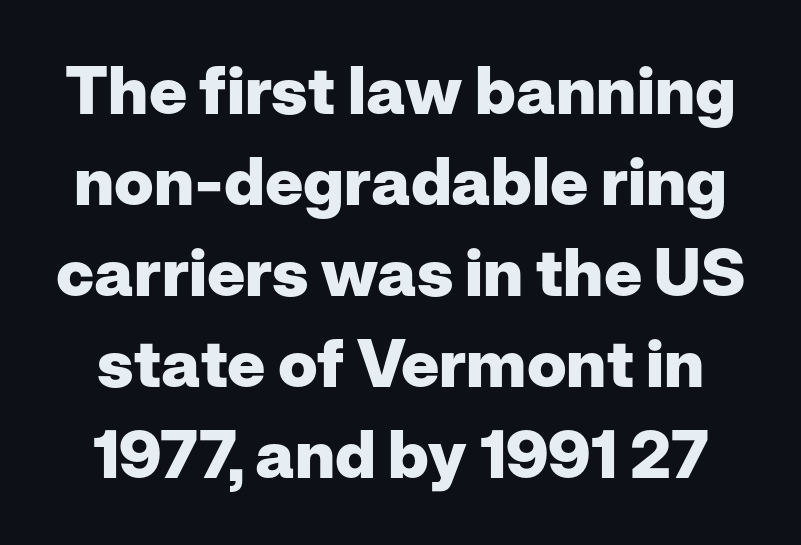
Q: Is the text bold? A: Yes.
Q: Is the text italic (slanted)? A: No, it is upright.
Q: Is the typeface a serif or a sans-serif typeface? A: Sans-serif.
Q: Is the text underlined? A: No.
Q: Is the spacing between letters normal or unusually wide? A: Normal.
Q: Is the spacing between lines tight, normal or loose? A: Normal.
Q: Width (condensed, normal, or wide)? A: Normal.
Q: Stroke contrast? A: Low.
Q: x-height? A: Medium.
Q: Monospaced? A: No.
